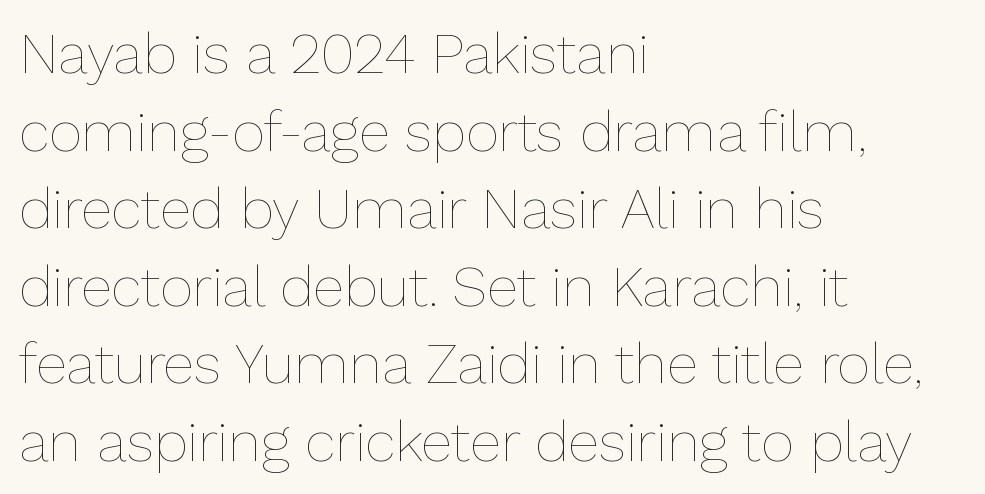
Tracking here is standard; glyphs follow each other at the usual distance. Is this a fixed-width face? No — the glyphs have proportional, varying widths. Regular leading. Glance below the letters and you will spot only blank space. No extra ink here — the face is not bold.
